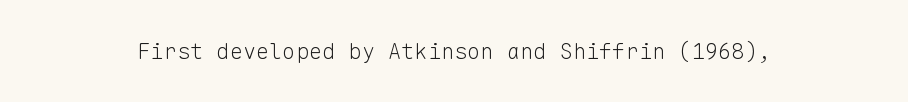
{"italic": "no", "bold": "no", "underline": "no", "letter_spacing": "normal", "letter_spacing_em": 0.0, "glyph_px": 22}
